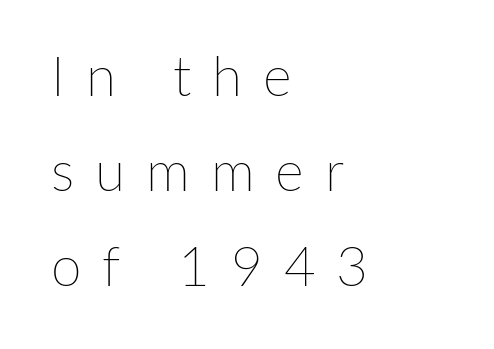
Q: Is the text bold? A: No.
Q: Is the text italic (slanted)? A: No, it is upright.
Q: Is the text underlined? A: No.
Q: How is the paragraph aligned? A: Left-aligned.
Q: Is the spacing between letters normal or unusually wide? A: Unusually wide.
Q: Width (condensed, normal, or wide)? A: Normal.
Q: Stroke contrast? A: Low.
Q: x-height? A: Medium.
Q: Monospaced? A: No.
